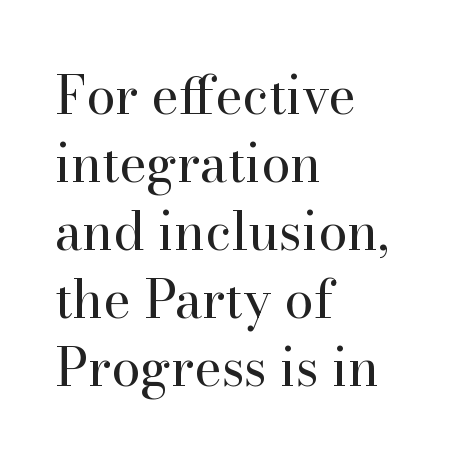
The image shows 52 px regular-weight serif type, upright; set left-aligned, normal line spacing (1.31x), normal letter spacing, not underlined; high stroke contrast and a small x-height.
